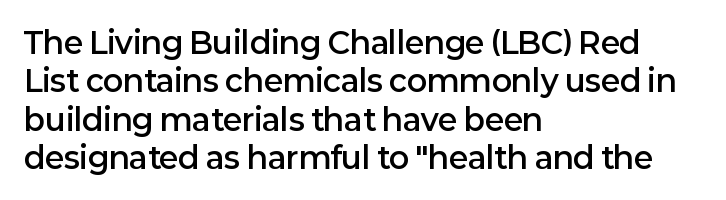
Q: Is the text bold? A: Semi-bold.
Q: Is the text italic (slanted)? A: No, it is upright.
Q: Is the typeface a serif or a sans-serif typeface? A: Sans-serif.
Q: Is the text underlined? A: No.
Q: How is the paragraph aligned? A: Left-aligned.
Q: Is the spacing between letters normal or unusually wide? A: Normal.
Q: Is the spacing between lines tight, normal or loose? A: Normal.
Q: Width (condensed, normal, or wide)? A: Normal.
Q: Stroke contrast? A: Low.
Q: x-height? A: Medium.
Q: Monospaced? A: No.
